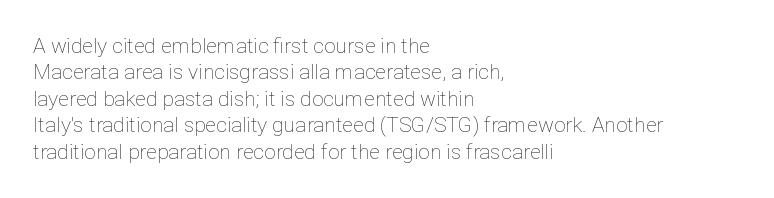
The image shows 21 px text type, upright; set left-aligned, normal line spacing (1.26x), normal letter spacing, not underlined.
